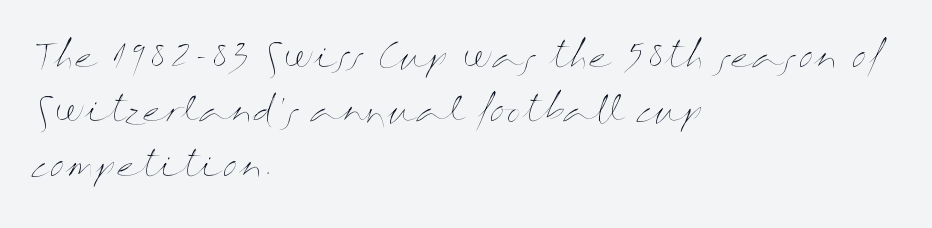
{"bold": "no", "weight": "thin", "width": "wide", "stroke_contrast": "medium", "x_height": "medium", "monospaced": "no", "underline": "no", "align": "left", "line_spacing": "normal", "line_spacing_ratio": 1.6, "letter_spacing": "normal", "letter_spacing_em": 0.0, "glyph_px": 34}
